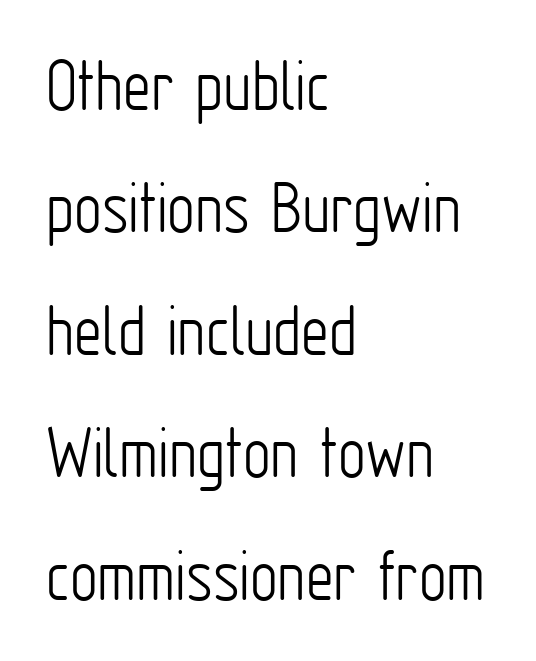
{"serif": "no", "italic": "no", "bold": "no", "weight": "light", "width": "condensed", "stroke_contrast": "low", "x_height": "medium", "monospaced": "no", "underline": "no", "align": "left", "line_spacing": "normal", "line_spacing_ratio": 1.57, "letter_spacing": "normal", "letter_spacing_em": 0.0, "glyph_px": 78}
